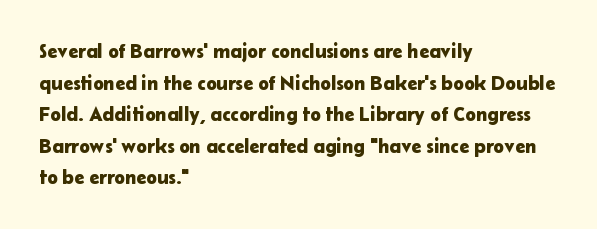
{"italic": "no", "underline": "no", "align": "left", "line_spacing": "normal", "line_spacing_ratio": 1.58, "letter_spacing": "normal", "letter_spacing_em": 0.0, "glyph_px": 20}
